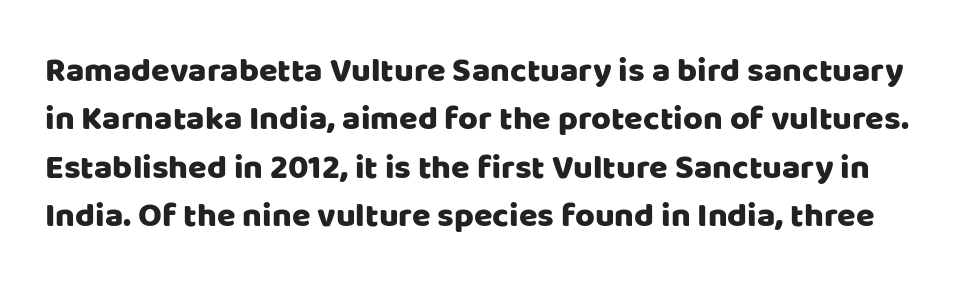
{"serif": "no", "italic": "no", "width": "normal", "stroke_contrast": "low", "x_height": "large", "monospaced": "no", "underline": "no", "line_spacing": "normal", "line_spacing_ratio": 1.42, "letter_spacing": "normal", "letter_spacing_em": 0.0, "glyph_px": 34}
